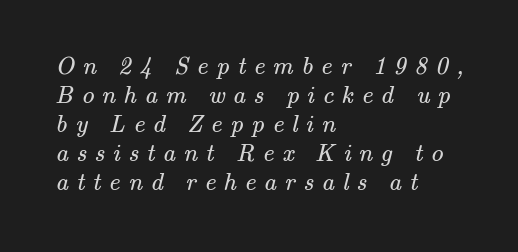
{"bold": "no", "underline": "no", "align": "left", "line_spacing_ratio": 1.16, "letter_spacing": "wide", "letter_spacing_em": 0.32, "glyph_px": 25}
